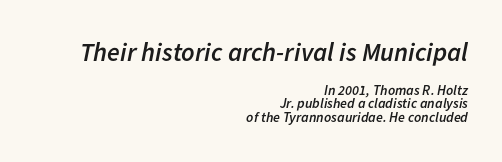
The image shows 26 px text type, italic (leaning right); set right-aligned, tight line spacing (0.96x), normal letter spacing, not underlined; the first (top) block is 1.86x larger.
